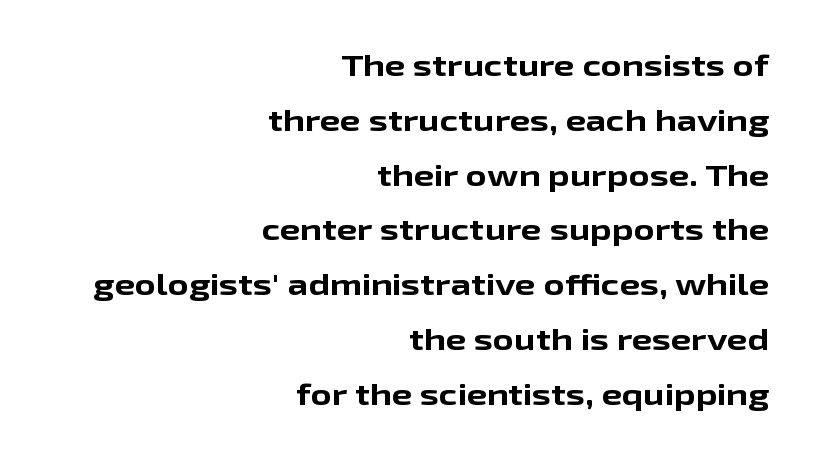
The image shows 29 px bold, wide sans-serif type, upright; set right-aligned, line spacing 1.89x, normal letter spacing, not underlined; low stroke contrast and a medium x-height.
